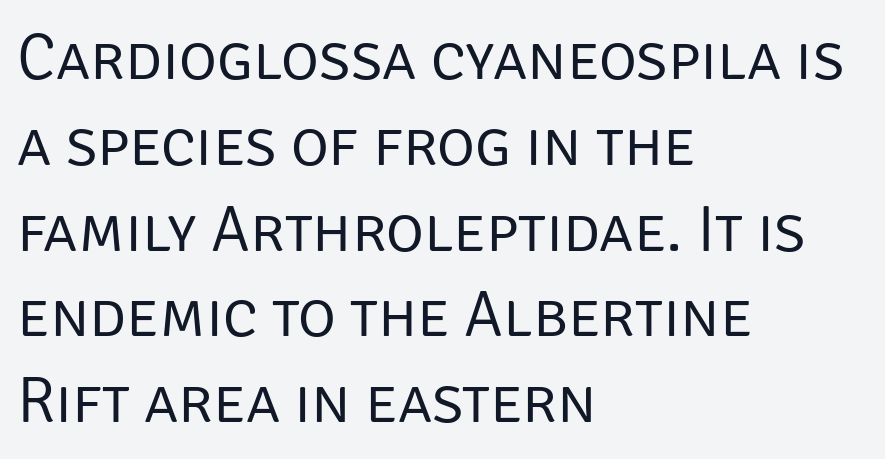
The image shows 65 px regular-weight sans-serif type, upright; set left-aligned, normal line spacing (1.32x), normal letter spacing, not underlined; low stroke contrast and a large x-height.
